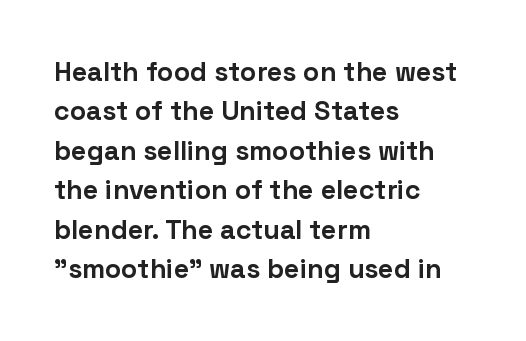
{"italic": "no", "bold": "yes", "underline": "no", "align": "left", "line_spacing": "normal", "line_spacing_ratio": 1.46, "letter_spacing": "normal", "letter_spacing_em": 0.0, "glyph_px": 27}
